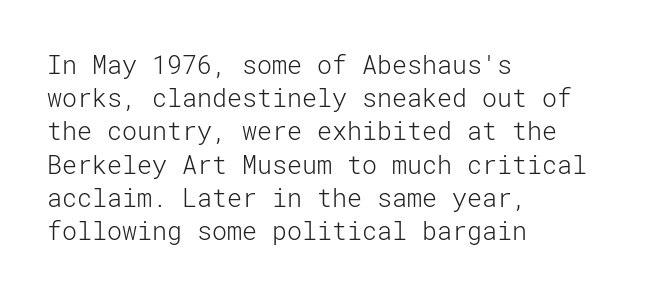
The image shows 25 px text type, upright; set left-aligned, normal line spacing (1.33x), normal letter spacing, not underlined.
